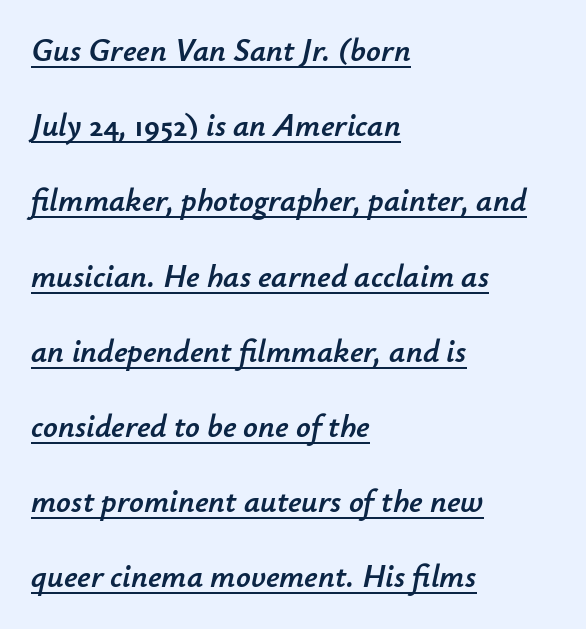
{"italic": "yes", "lean": "right", "slant_degrees": 12, "width": "normal", "stroke_contrast": "low", "x_height": "small", "monospaced": "no", "underline": "yes", "align": "left", "line_spacing": "loose", "line_spacing_ratio": 2.35, "letter_spacing": "normal", "letter_spacing_em": 0.0, "glyph_px": 32}
